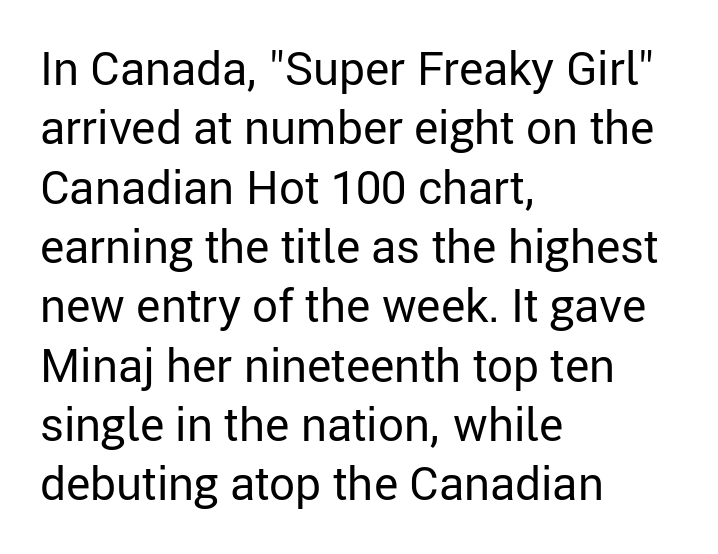
{"serif": "no", "italic": "no", "bold": "no", "weight": "regular", "width": "normal", "stroke_contrast": "low", "x_height": "medium", "monospaced": "no", "underline": "no", "align": "left", "line_spacing": "normal", "line_spacing_ratio": 1.29, "letter_spacing": "normal", "letter_spacing_em": 0.0, "glyph_px": 46}
